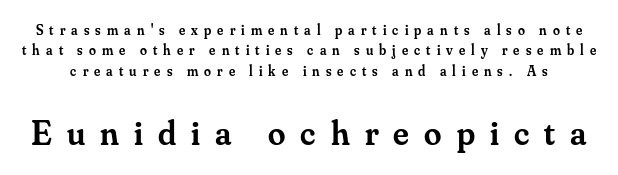
Descenders are the only things crossing below the line. Does the weight exceed regular? Yes, but only to semibold. Varying glyph widths throughout — classic text-font behaviour. The rendering shows small feet on the letterforms — a serif design. Evenly set lines give the paragraph a standard silhouette.
